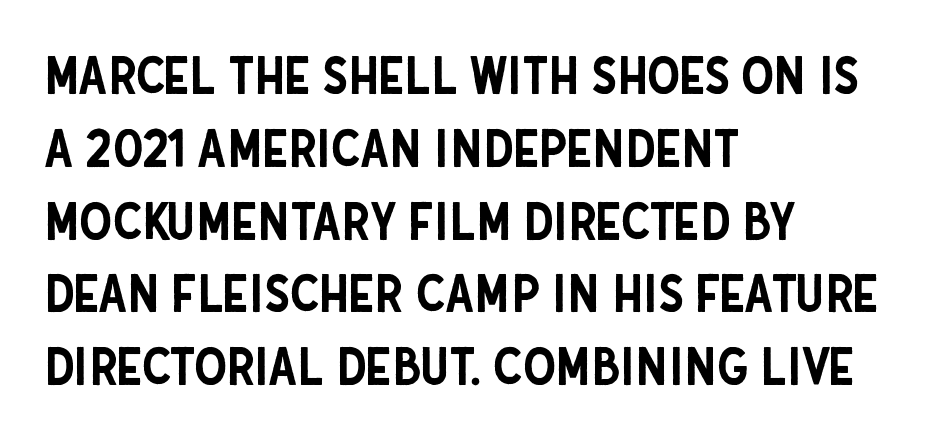
The image shows 52 px condensed sans-serif type, upright; set left-aligned, normal line spacing (1.4x), normal letter spacing, not underlined; low stroke contrast and a large x-height.
